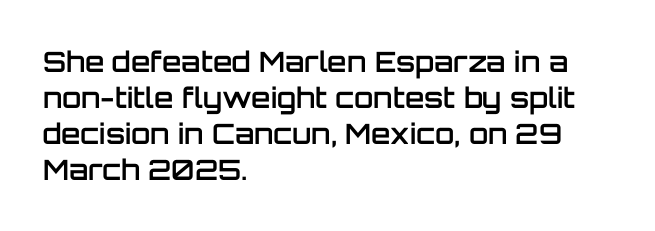
Q: Is the text bold? A: Semi-bold.
Q: Is the text italic (slanted)? A: No, it is upright.
Q: Is the typeface a serif or a sans-serif typeface? A: Sans-serif.
Q: Is the text underlined? A: No.
Q: How is the paragraph aligned? A: Left-aligned.
Q: Is the spacing between letters normal or unusually wide? A: Normal.
Q: Is the spacing between lines tight, normal or loose? A: Normal.
Q: Width (condensed, normal, or wide)? A: Normal.
Q: Stroke contrast? A: Low.
Q: x-height? A: Large.
Q: Monospaced? A: No.
